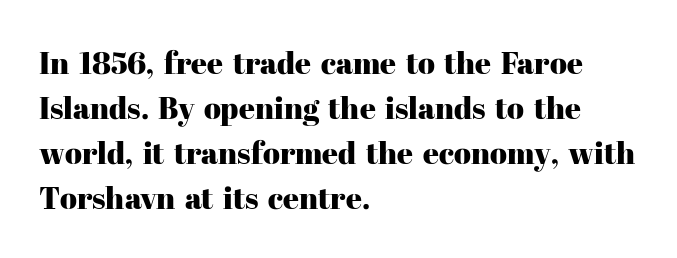
Q: Is the text italic (slanted)? A: No, it is upright.
Q: Is the typeface a serif or a sans-serif typeface? A: Serif.
Q: Is the text underlined? A: No.
Q: How is the paragraph aligned? A: Left-aligned.
Q: Is the spacing between letters normal or unusually wide? A: Normal.
Q: Is the spacing between lines tight, normal or loose? A: Normal.
Q: Width (condensed, normal, or wide)? A: Normal.
Q: Stroke contrast? A: High.
Q: x-height? A: Medium.
Q: Monospaced? A: No.
